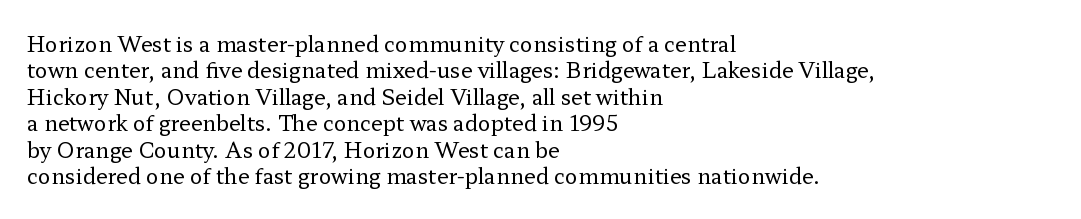
The image shows 21 px text type, upright; set left-aligned, normal line spacing (1.26x), normal letter spacing, not underlined.
